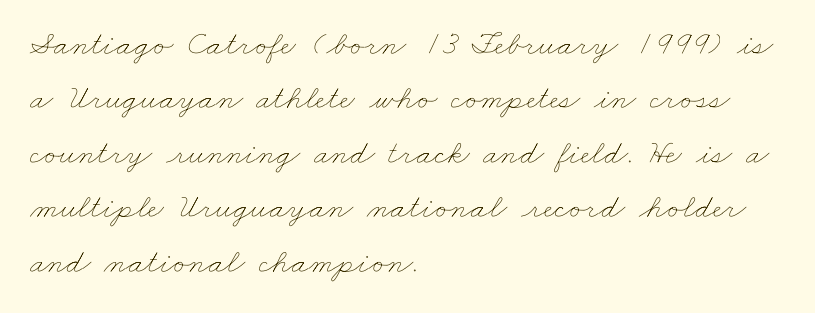
The image shows 34 px thin, wide type; set left-aligned, normal line spacing (1.6x), normal letter spacing, not underlined; low stroke contrast and a small x-height.
